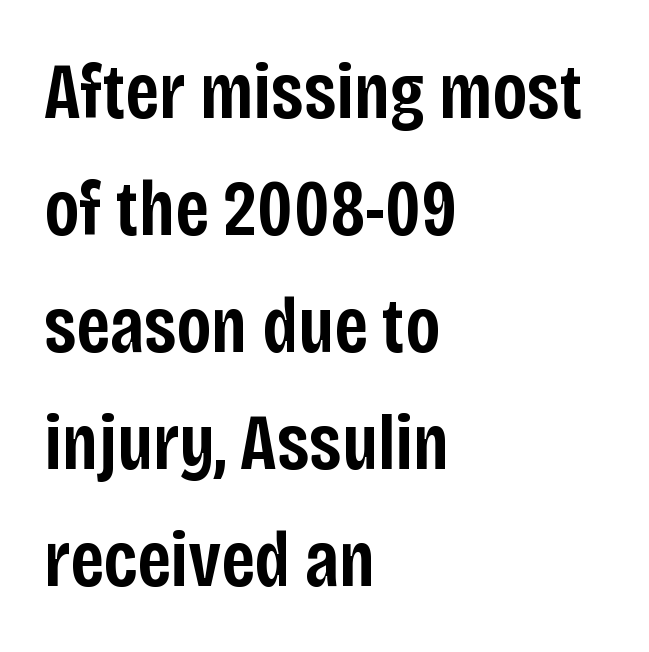
The image shows 79 px semibold, condensed sans-serif type, upright; set left-aligned, normal line spacing (1.48x), normal letter spacing, not underlined; low stroke contrast and a large x-height.
